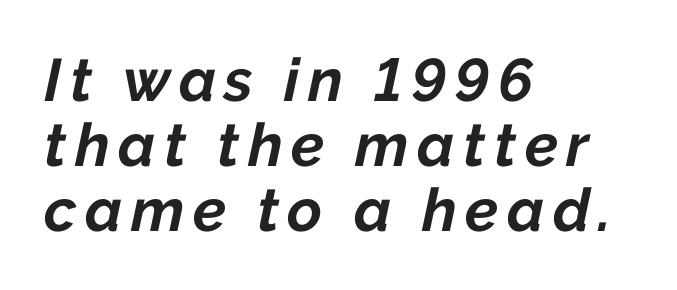
Letters rest on an invisible, unmarked baseline. Heft: maximum for text — a bold. Designer's note — italics engaged. Leading is clearly below the norm, producing a dense column.
